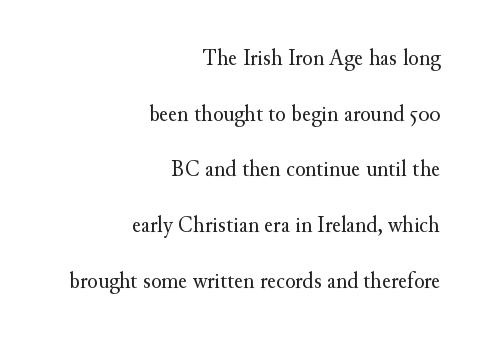
Tracking value appears to be zero — textbook default spacing. This reads as an unemphasized weight, regular at the heaviest. If you drew a ruler down the right edge, every line would touch it. The axis of the letterforms is exactly vertical. The zone under the glyphs is completely vacant. In terms of leading, this rendering errs on the spacious side.
